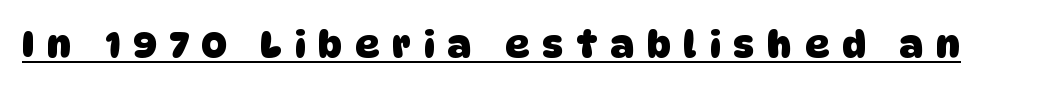
A typographer would call this underscored text. This rendering employs a face without finishing strokes, i.e., a sans-serif. Is this a fixed-width face? No — the glyphs have proportional, varying widths. The tracking reads as deliberately expanded to a designer's eye. Pretty heavy lettering here — definitely bold.
